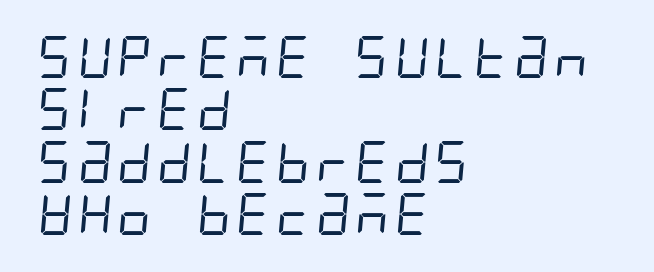
{"serif": "no", "bold": "no", "weight": "regular", "width": "condensed", "stroke_contrast": "low", "x_height": "large", "underline": "no", "align": "left", "line_spacing": "normal", "line_spacing_ratio": 1.25, "letter_spacing": "normal", "letter_spacing_em": 0.0, "glyph_px": 42}
